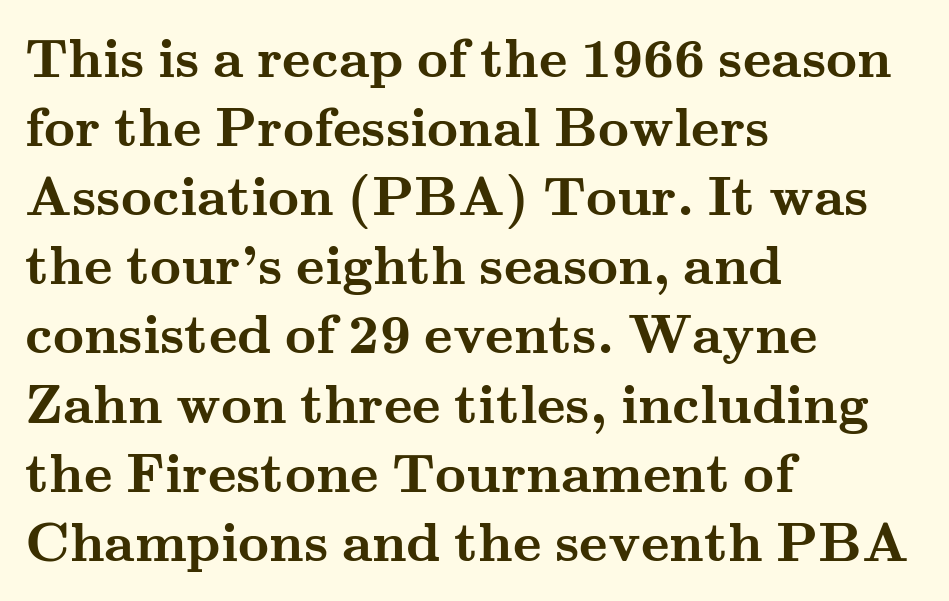
The image shows 54 px semibold, wide serif type, upright; set left-aligned, normal line spacing (1.28x), normal letter spacing, not underlined; medium stroke contrast and a small x-height.
